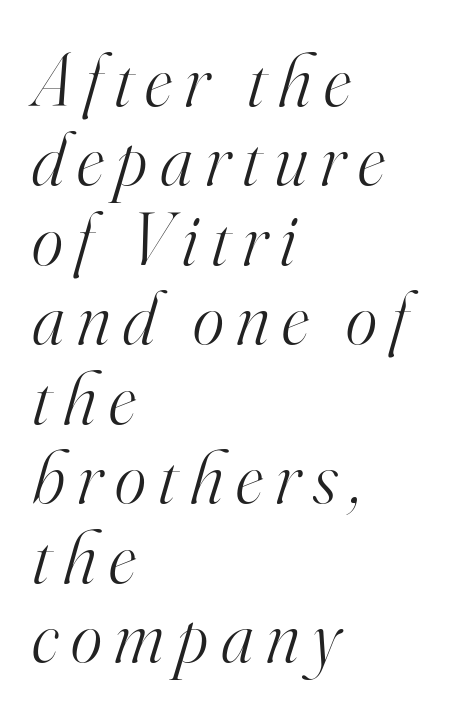
Typographically, this falls in the serif category. This sample has the flowing, uneven cadence of proportional lettering. This is oblique type, the kind used for emphasis or titles. The characters are drawn with everyday or finer stroke widths. The block of text is dense from top to bottom, with scant space between rows. Letters rest on an invisible, unmarked baseline.
